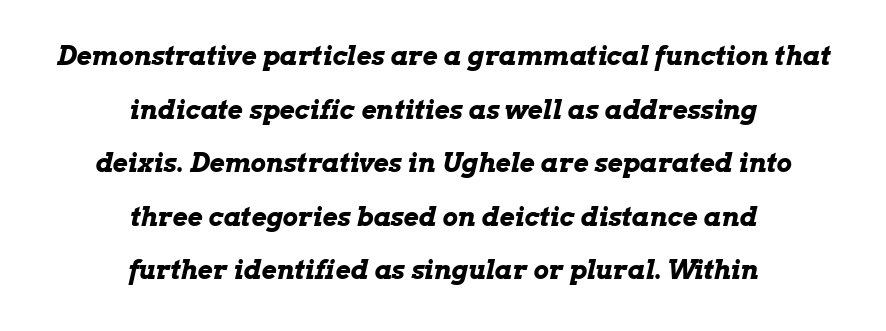
Q: Is the text bold? A: Yes.
Q: Is the text italic (slanted)? A: Yes, it leans right by about 13 degrees.
Q: Is the text underlined? A: No.
Q: How is the paragraph aligned? A: Centered.
Q: Is the spacing between letters normal or unusually wide? A: Normal.
Q: Is the spacing between lines tight, normal or loose? A: Loose.
